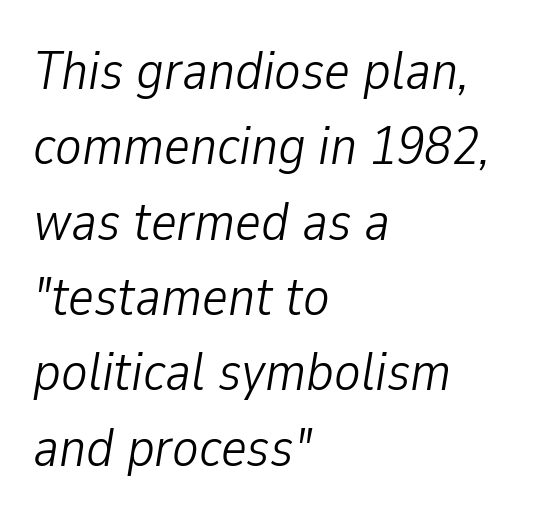
Q: Is the text bold? A: No.
Q: Is the text italic (slanted)? A: Yes, it leans right by about 9 degrees.
Q: Is the text underlined? A: No.
Q: How is the paragraph aligned? A: Left-aligned.
Q: Is the spacing between letters normal or unusually wide? A: Normal.
Q: Is the spacing between lines tight, normal or loose? A: Normal.
Q: Width (condensed, normal, or wide)? A: Condensed.
Q: Stroke contrast? A: Low.
Q: x-height? A: Medium.
Q: Monospaced? A: No.
